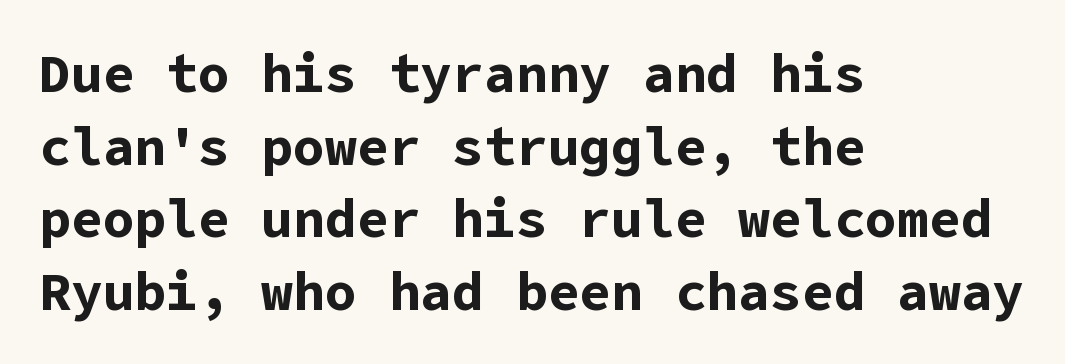
The image shows 53 px bold sans-serif type, upright; set left-aligned, normal line spacing (1.37x), normal letter spacing, not underlined; low stroke contrast and a medium x-height.
